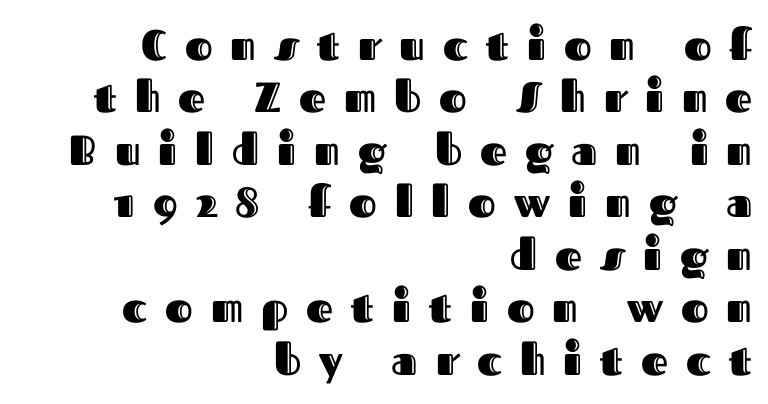
The image shows 42 px text type, upright; set right-aligned, normal line spacing (1.25x), unusually wide letter spacing (+0.43 em), not underlined; a medium x-height.
